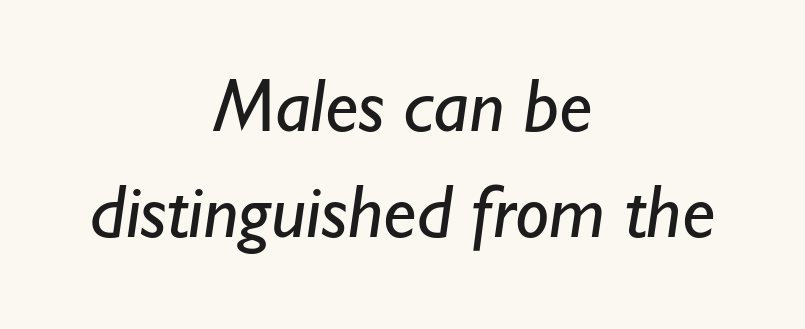
This reads as an unemphasized weight, regular at the heaviest. Classification — sans serif. Where is the straight margin? There isn't one; the lines are centered. Honestly, there is no underline to notice here at all.
